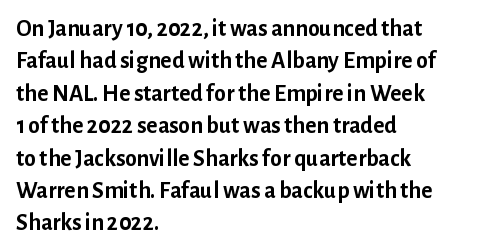
The image shows 24 px bold type, upright; set left-aligned, normal line spacing (1.35x), normal letter spacing, not underlined.
